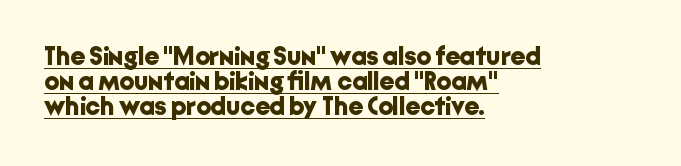
Q: Is the text bold? A: Yes.
Q: Is the text italic (slanted)? A: No, it is upright.
Q: Is the text underlined? A: Yes.
Q: How is the paragraph aligned? A: Left-aligned.
Q: Is the spacing between letters normal or unusually wide? A: Normal.
Q: Is the spacing between lines tight, normal or loose? A: Tight.
